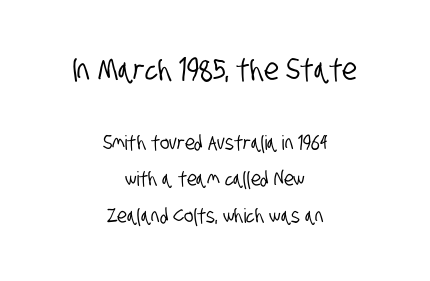
This rendering features lettering with no underline. You can tell from the bare stems that sans-serif type was used. Casual observation: everything's sitting right in the middle. Glyph-to-glyph distance matches everyday printed text. Character widths vary here, with narrow letters taking less room than wide ones. The letters in the upper block stand taller than those in the block below.
